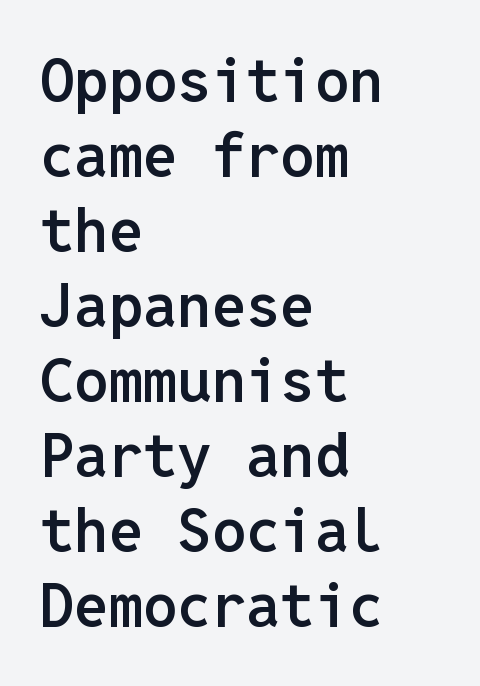
{"serif": "no", "italic": "no", "bold": "semi", "weight": "semibold", "width": "normal", "stroke_contrast": "low", "x_height": "medium", "monospaced": "yes", "underline": "no", "align": "left", "line_spacing_ratio": 1.23, "letter_spacing": "normal", "letter_spacing_em": 0.0, "glyph_px": 61}
